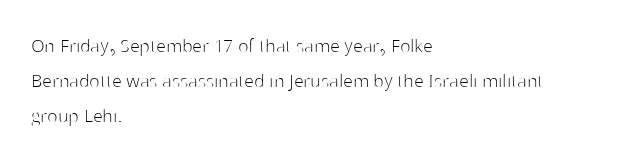
All the whitespace from short lines collects on the right. No extra tracking has been applied to these lines. Characters remain perfectly vertical along every line. The space beneath each line is pristine and unruled. Vertical stems look standard width or narrower in stroke.
